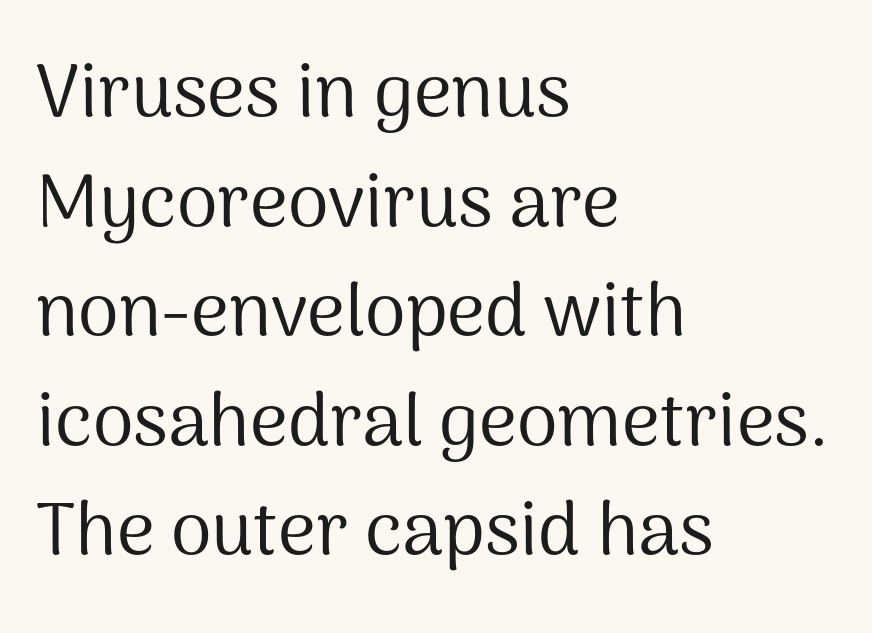
{"serif": "no", "italic": "no", "bold": "no", "weight": "regular", "width": "normal", "stroke_contrast": "medium", "x_height": "medium", "monospaced": "no", "underline": "no", "align": "left", "line_spacing": "normal", "line_spacing_ratio": 1.48, "letter_spacing": "normal", "letter_spacing_em": 0.0, "glyph_px": 74}
